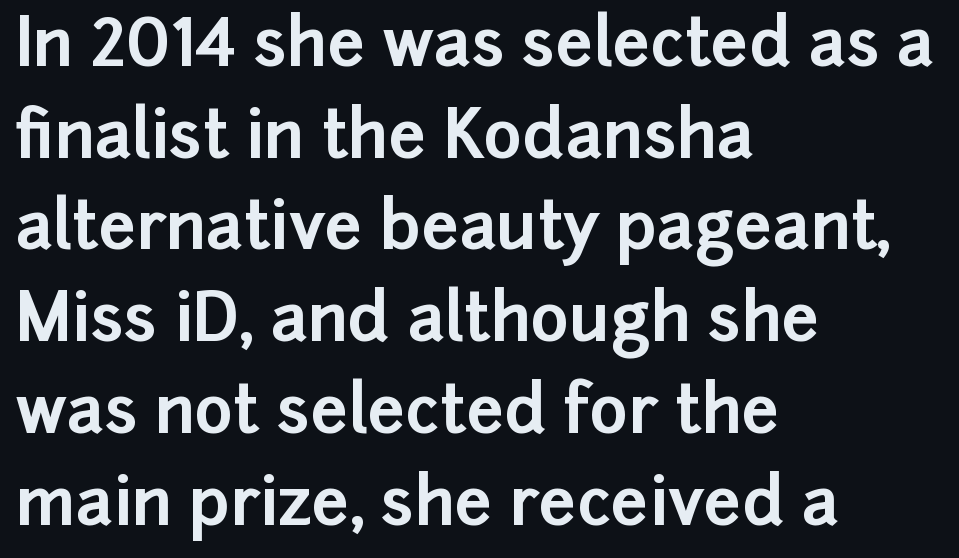
{"serif": "no", "italic": "no", "bold": "yes", "weight": "bold", "width": "normal", "stroke_contrast": "low", "x_height": "medium", "monospaced": "no", "underline": "no", "align": "left", "line_spacing": "normal", "line_spacing_ratio": 1.39, "letter_spacing": "normal", "letter_spacing_em": 0.0, "glyph_px": 66}
